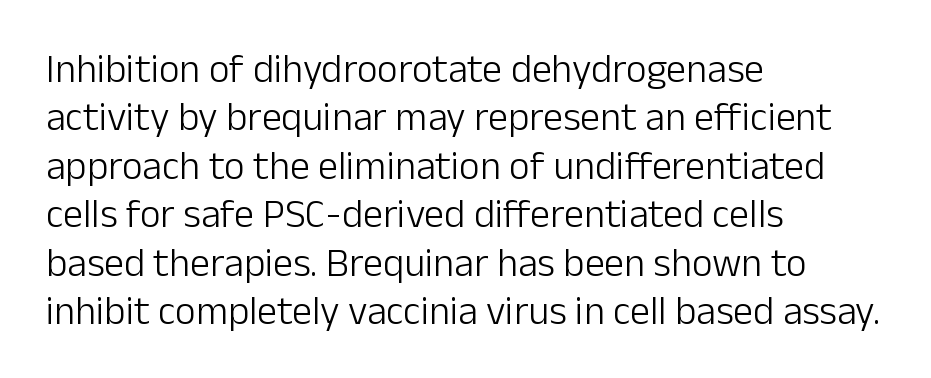
This sample uses plain, unmodified letter spacing. Varying glyph widths throughout — classic text-font behaviour. Classification — sans serif. The lettering holds an erect, upright posture throughout. The letters look calm and open, with moderate or lighter stems. The compositor pushed each line to the left boundary.
